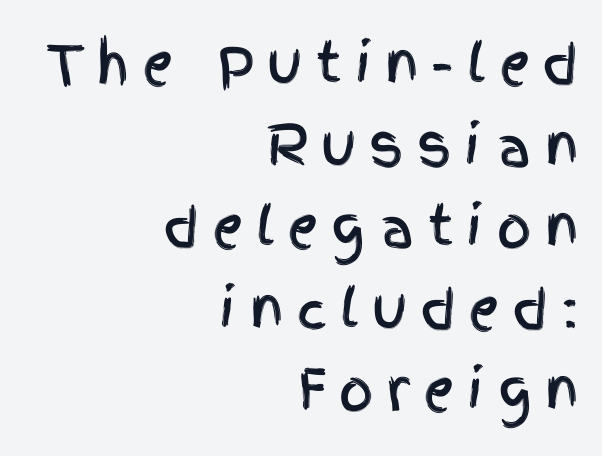
{"serif": "no", "italic": "no", "width": "condensed", "x_height": "large", "monospaced": "no", "underline": "no", "align": "right", "line_spacing": "normal", "line_spacing_ratio": 1.51, "letter_spacing": "wide", "letter_spacing_em": 0.24, "glyph_px": 54}
